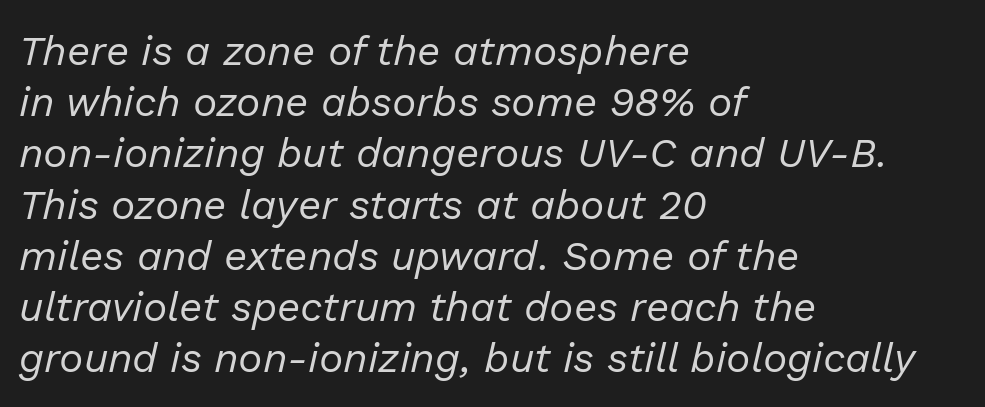
Q: Is the text bold? A: No.
Q: Is the text italic (slanted)? A: Yes, it leans right by about 13 degrees.
Q: Is the text underlined? A: No.
Q: How is the paragraph aligned? A: Left-aligned.
Q: Is the spacing between letters normal or unusually wide? A: Normal.
Q: Is the spacing between lines tight, normal or loose? A: Normal.
Q: Width (condensed, normal, or wide)? A: Normal.
Q: Stroke contrast? A: Low.
Q: x-height? A: Medium.
Q: Monospaced? A: No.
